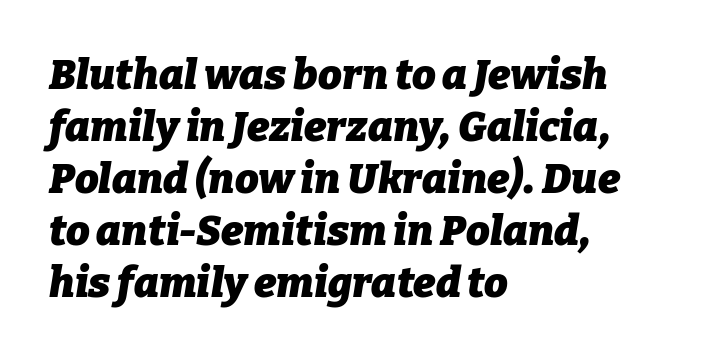
Q: Is the text bold? A: Yes.
Q: Is the text italic (slanted)? A: Yes, it leans right by about 9 degrees.
Q: Is the text underlined? A: No.
Q: How is the paragraph aligned? A: Left-aligned.
Q: Is the spacing between letters normal or unusually wide? A: Normal.
Q: Width (condensed, normal, or wide)? A: Normal.
Q: Stroke contrast? A: Low.
Q: x-height? A: Medium.
Q: Monospaced? A: No.
